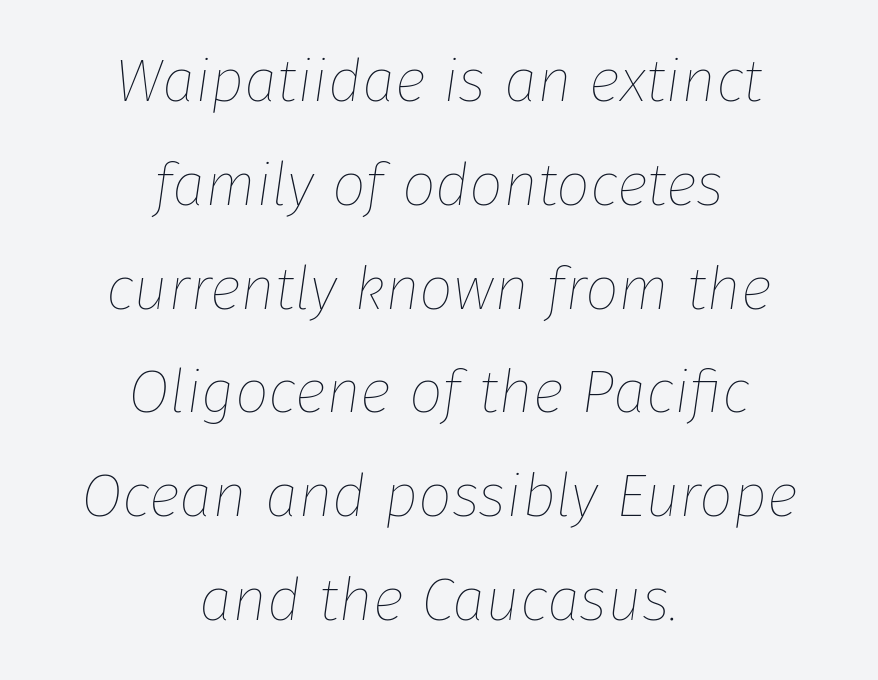
Weight: regular or lighter. Tracking here is standard; glyphs follow each other at the usual distance. The typography opts for an oblique posture over an upright one. The whitespace from short lines is split evenly between both sides. The zone under the glyphs is completely vacant. The face used here is proportionally spaced, like ordinary book or web type.
